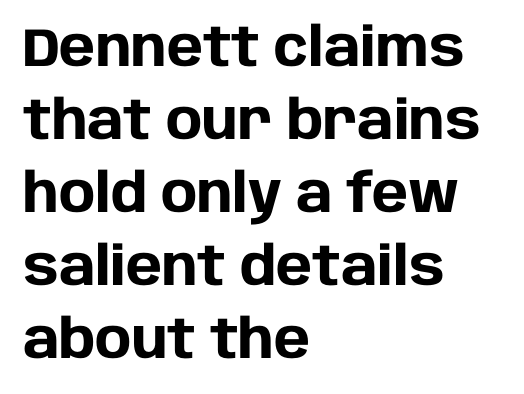
{"serif": "no", "italic": "no", "bold": "yes", "weight": "heavy", "width": "normal", "stroke_contrast": "low", "x_height": "large", "monospaced": "no", "underline": "no", "align": "left", "line_spacing": "normal", "line_spacing_ratio": 1.35, "letter_spacing": "normal", "letter_spacing_em": 0.0, "glyph_px": 54}
